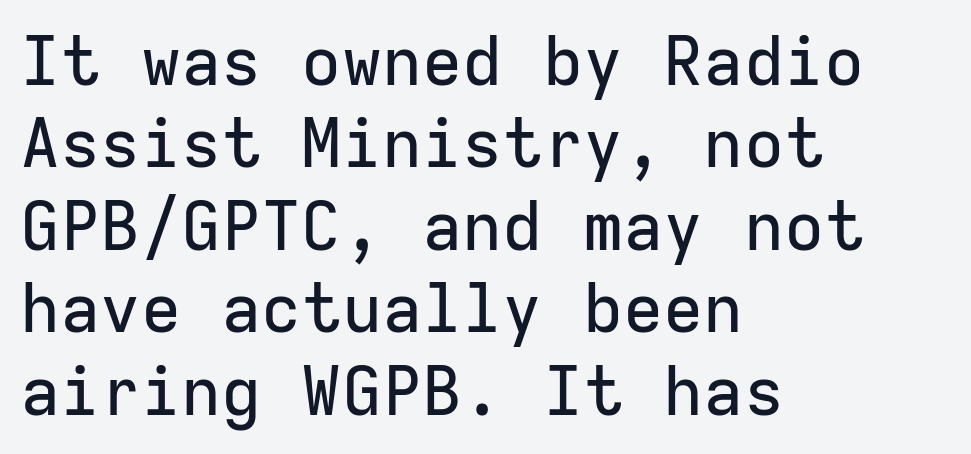
The image shows 67 px sans-serif type, upright, monospaced; set left-aligned, line spacing 1.23x, normal letter spacing, not underlined; low stroke contrast and a medium x-height.
